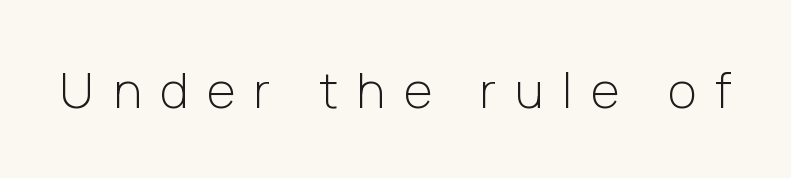
Stroke thickness stays within the range of a standard reading face or lighter. These lines are rendered in a variable-pitch font. The baseline area is clear. A typesetter would call this heavily tracked-out type. No italicization has been applied; the sample stays upright. No feet cap the strokes, marking this as sans-serif type.
